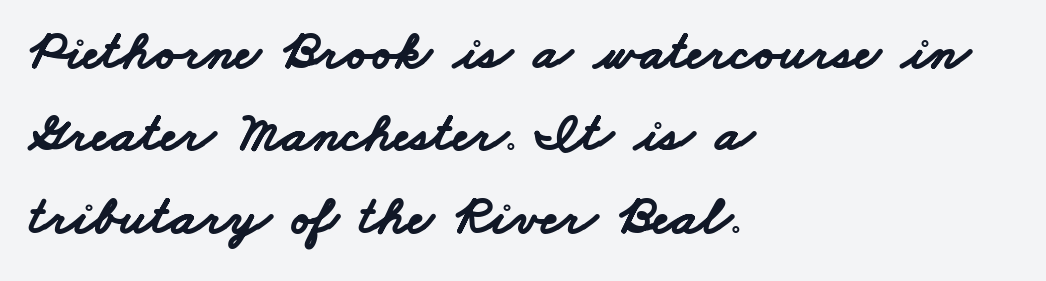
The image shows 55 px bold, wide sans-serif type; set left-aligned, normal line spacing (1.5x), normal letter spacing, not underlined; low stroke contrast and a small x-height.
